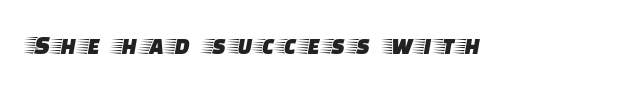
The image shows 28 px wide serif type; set not underlined; low stroke contrast and a large x-height.
